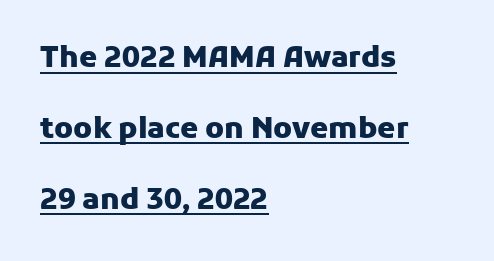
The characters look thick and weighty, a clear bold. Here the glyphs are tracked normally, forming tight word shapes. Typographically, this falls in the sans-serif category. A typesetter would call this leading open, well beyond the default. Unlike italic type, these characters show no tilt at all.
